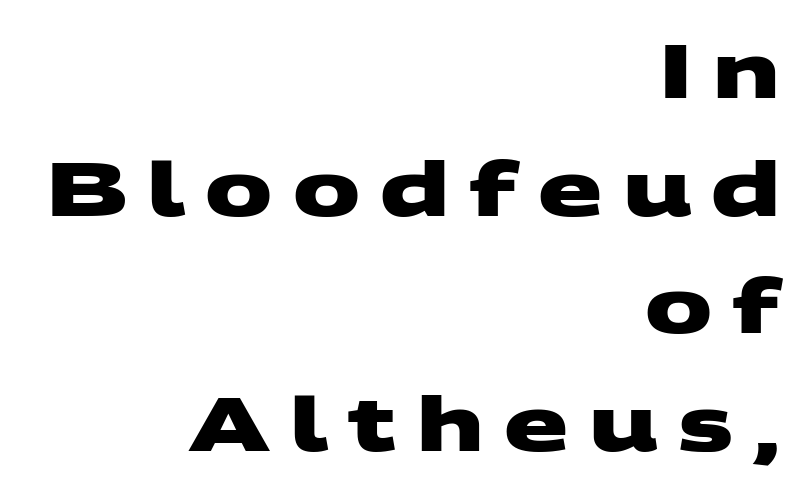
Q: Is the text bold? A: Yes.
Q: Is the typeface a serif or a sans-serif typeface? A: Sans-serif.
Q: Is the text underlined? A: No.
Q: How is the paragraph aligned? A: Right-aligned.
Q: Is the spacing between letters normal or unusually wide? A: Unusually wide.
Q: Is the spacing between lines tight, normal or loose? A: Normal.
Q: Width (condensed, normal, or wide)? A: Wide.
Q: Stroke contrast? A: Medium.
Q: x-height? A: Large.
Q: Monospaced? A: No.
